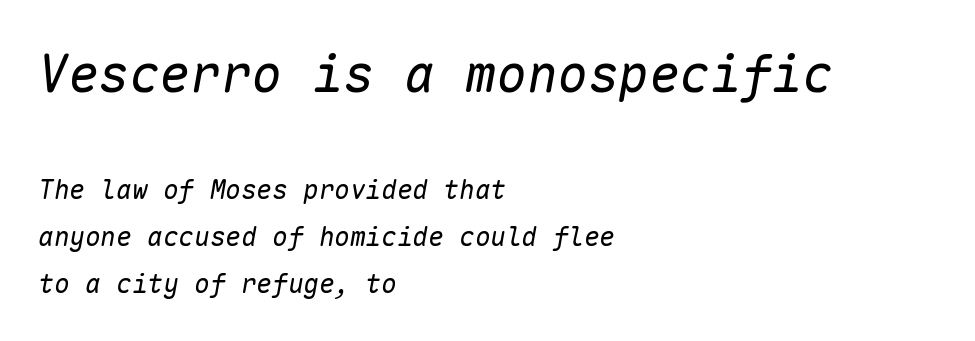
Q: Is the text bold? A: No.
Q: Is the text italic (slanted)? A: Yes, it leans right by about 10 degrees.
Q: Is the text underlined? A: No.
Q: How is the paragraph aligned? A: Left-aligned.
Q: Is the spacing between letters normal or unusually wide? A: Normal.
Q: Which block of text is set in a larger size, the first (top) or the second (bottom)? A: The first (top) one.
Q: Width (condensed, normal, or wide)? A: Normal.
Q: Stroke contrast? A: Low.
Q: x-height? A: Medium.
Q: Monospaced? A: Yes.
